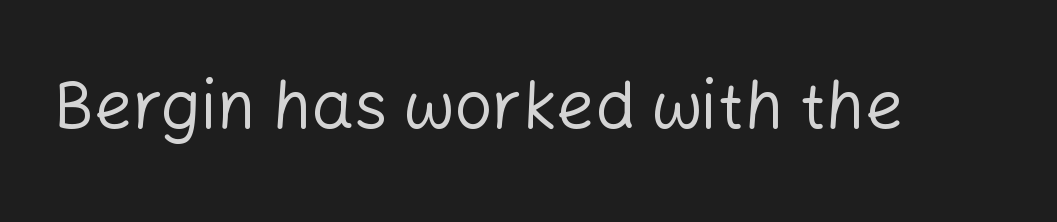
In terms of letterform style, serifs are entirely absent. You could call the tracking neutral — neither tight nor loose. The face looks like a standard text weight, possibly lighter. This sample uses an upright cut, with every glyph sitting square on the baseline. The string is rendered with underlining switched off. Note the varied advance widths — an 'i' is clearly narrower than an 'm'.
